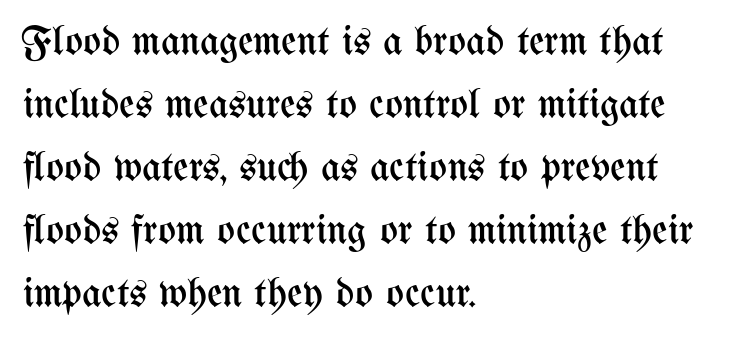
The image shows 42 px regular-weight, condensed type, upright; set left-aligned, normal line spacing (1.5x), normal letter spacing, not underlined; medium stroke contrast and a medium x-height.
